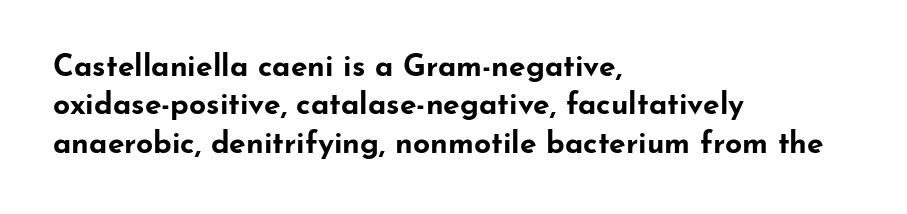
Q: Is the text bold? A: Yes.
Q: Is the text italic (slanted)? A: No, it is upright.
Q: Is the typeface a serif or a sans-serif typeface? A: Sans-serif.
Q: Is the text underlined? A: No.
Q: How is the paragraph aligned? A: Left-aligned.
Q: Is the spacing between letters normal or unusually wide? A: Normal.
Q: Is the spacing between lines tight, normal or loose? A: Normal.
Q: Width (condensed, normal, or wide)? A: Wide.
Q: Stroke contrast? A: Low.
Q: x-height? A: Small.
Q: Monospaced? A: No.
